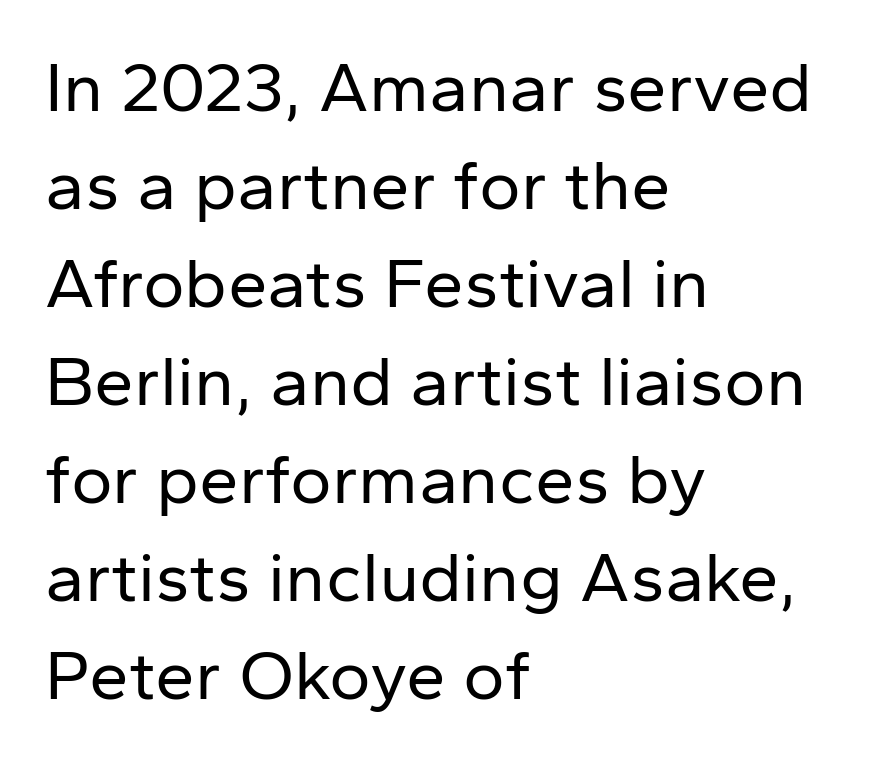
The image shows 71 px regular-weight sans-serif type, upright; set left-aligned, normal line spacing (1.38x), normal letter spacing, not underlined; low stroke contrast and a medium x-height.
